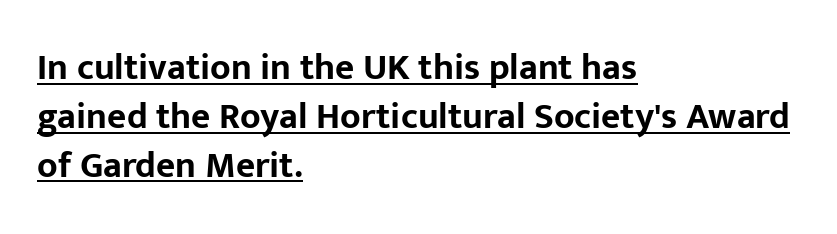
Q: Is the text bold? A: Yes.
Q: Is the text italic (slanted)? A: No, it is upright.
Q: Is the typeface a serif or a sans-serif typeface? A: Sans-serif.
Q: Is the text underlined? A: Yes.
Q: How is the paragraph aligned? A: Left-aligned.
Q: Is the spacing between letters normal or unusually wide? A: Normal.
Q: Is the spacing between lines tight, normal or loose? A: Normal.
Q: Width (condensed, normal, or wide)? A: Normal.
Q: Stroke contrast? A: Low.
Q: x-height? A: Medium.
Q: Monospaced? A: No.
